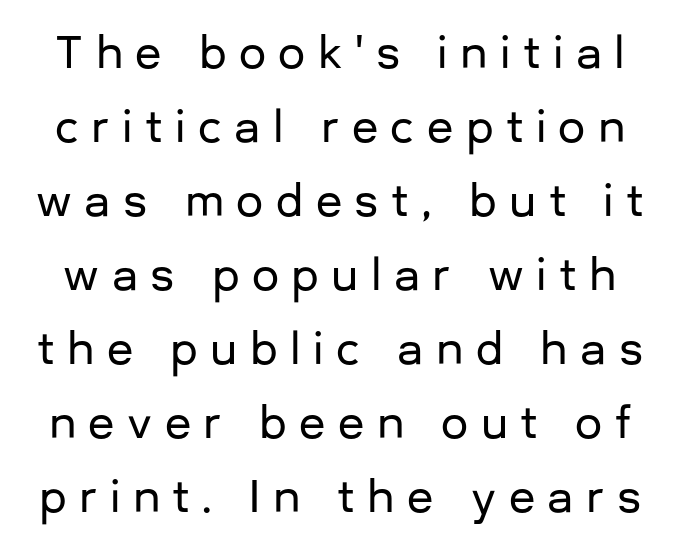
{"serif": "no", "italic": "no", "width": "normal", "stroke_contrast": "low", "x_height": "medium", "monospaced": "no", "underline": "no", "line_spacing_ratio": 1.72, "letter_spacing": "wide", "letter_spacing_em": 0.29, "glyph_px": 43}
